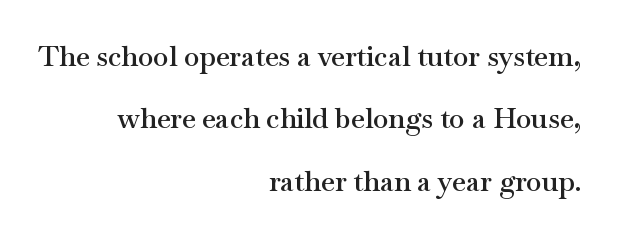
{"serif": "yes", "italic": "no", "bold": "semi", "weight": "semibold", "width": "wide", "stroke_contrast": "medium", "x_height": "small", "monospaced": "no", "underline": "no", "align": "right", "line_spacing": "loose", "line_spacing_ratio": 2.23, "letter_spacing": "normal", "letter_spacing_em": 0.0, "glyph_px": 28}
